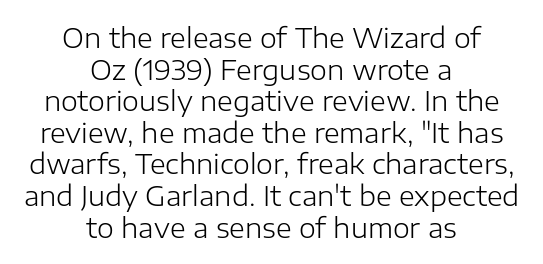
Q: Is the text bold? A: No.
Q: Is the text italic (slanted)? A: No, it is upright.
Q: Is the text underlined? A: No.
Q: How is the paragraph aligned? A: Centered.
Q: Is the spacing between letters normal or unusually wide? A: Normal.
